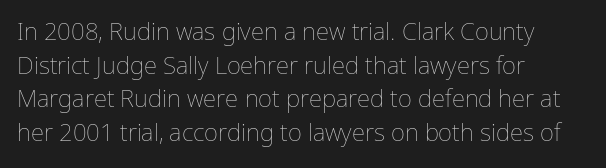
The image shows 24 px text type, upright; set left-aligned, normal line spacing (1.4x), normal letter spacing, not underlined.
